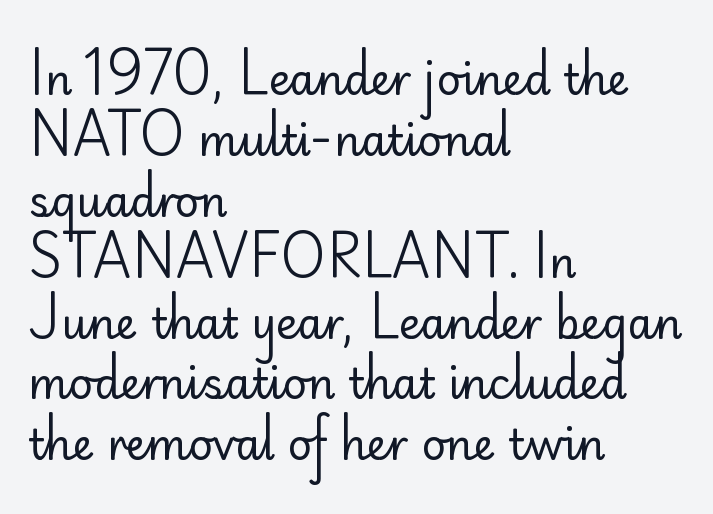
Type without underlining. What's the leading like? Ordinary, nothing unusual. Short and long lines alike share a common starting point at left. The passage shown is typed in a proportional face where columns would drift. The strokes carry an ordinary text weight at most.
